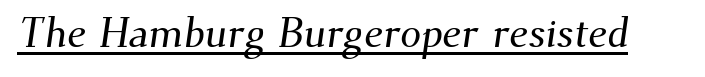
Q: Is the typeface a serif or a sans-serif typeface? A: Serif.
Q: Is the text underlined? A: Yes.
Q: Is the spacing between letters normal or unusually wide? A: Normal.
Q: Width (condensed, normal, or wide)? A: Normal.
Q: Stroke contrast? A: Medium.
Q: x-height? A: Small.
Q: Monospaced? A: No.
